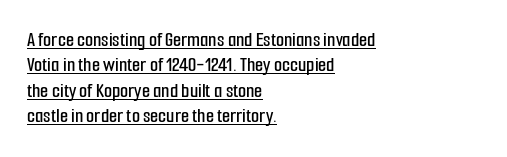
The image shows 21 px text type, upright; set left-aligned, line spacing 1.21x, normal letter spacing, underlined.
